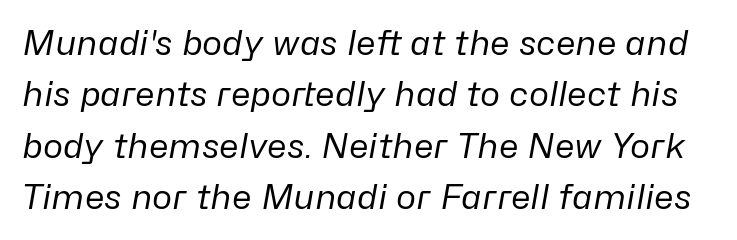
{"italic": "yes", "lean": "right", "slant_degrees": 10, "bold": "no", "weight": "regular", "width": "normal", "stroke_contrast": "low", "x_height": "medium", "monospaced": "no", "underline": "no", "line_spacing": "normal", "line_spacing_ratio": 1.51, "letter_spacing": "normal", "letter_spacing_em": 0.0, "glyph_px": 34}
